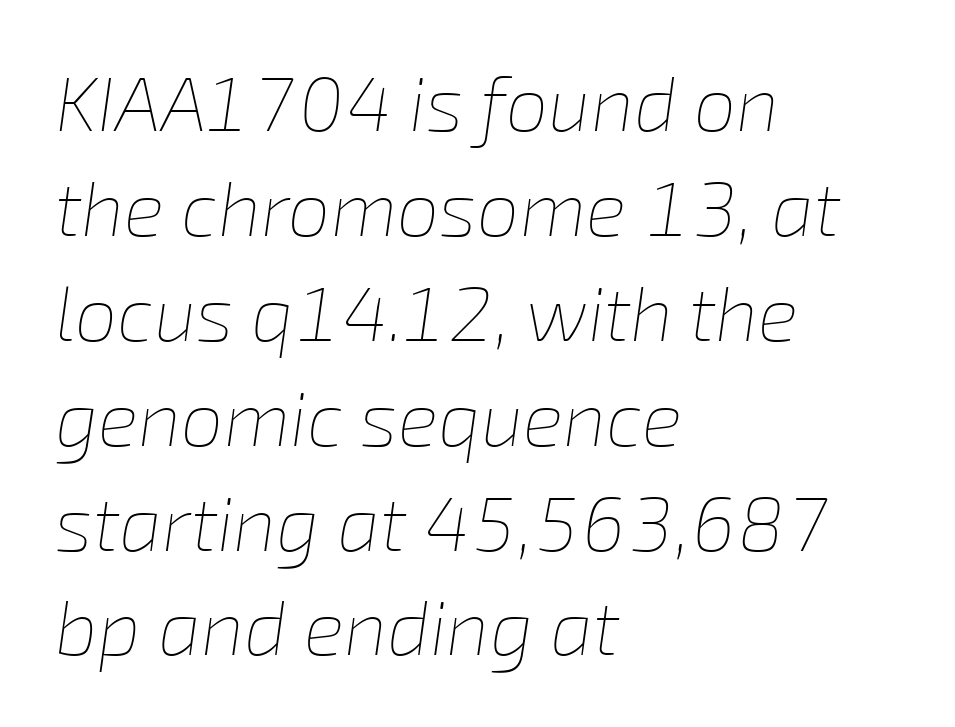
The image shows 76 px thin type, italic (leaning right); set left-aligned, normal line spacing (1.38x), normal letter spacing, not underlined; low stroke contrast and a medium x-height.
